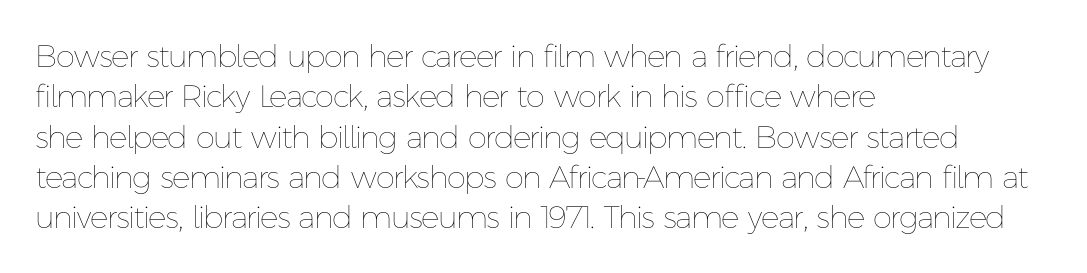
The image shows 31 px thin type, upright; set left-aligned, normal line spacing (1.3x), normal letter spacing, not underlined; low stroke contrast and a medium x-height.
